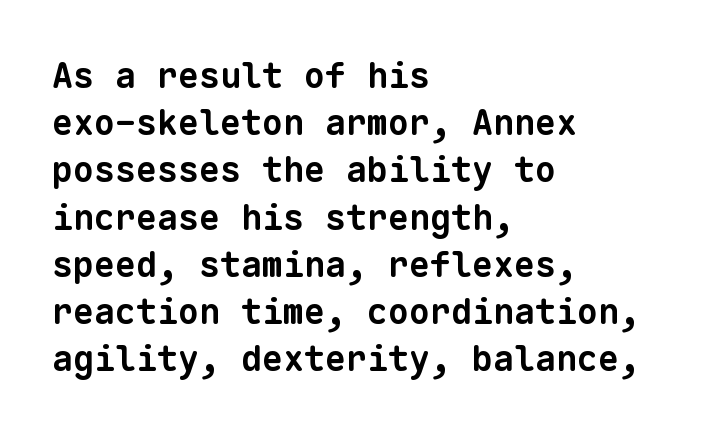
The image shows 35 px bold sans-serif type, monospaced; set left-aligned, normal line spacing (1.35x), normal letter spacing, not underlined; low stroke contrast and a medium x-height.
